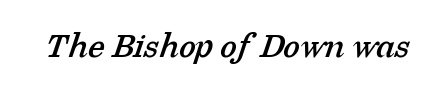
The image shows 38 px serif type; set normal letter spacing, not underlined; low stroke contrast and a medium x-height.
